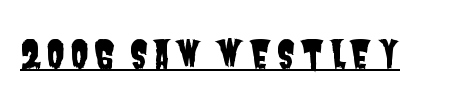
The image shows 37 px condensed sans-serif type; set underlined; low stroke contrast and a large x-height.
